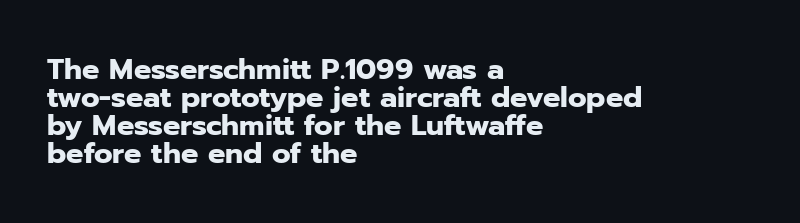
{"serif": "no", "italic": "no", "bold": "yes", "weight": "heavy", "width": "normal", "stroke_contrast": "low", "x_height": "medium", "monospaced": "no", "underline": "no", "align": "left", "line_spacing": "tight", "line_spacing_ratio": 0.96, "letter_spacing": "normal", "letter_spacing_em": 0.0, "glyph_px": 29}
